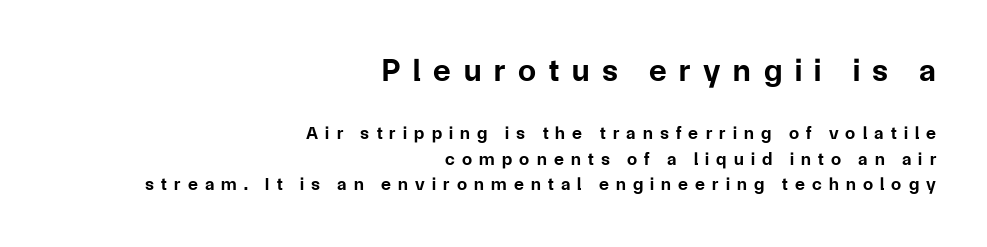
{"serif": "no", "italic": "no", "bold": "yes", "weight": "bold", "width": "normal", "stroke_contrast": "low", "x_height": "medium", "monospaced": "no", "underline": "no", "align": "right", "line_spacing": "normal", "line_spacing_ratio": 1.42, "letter_spacing": "wide", "letter_spacing_em": 0.4, "larger_block": "first", "size_ratio": 1.78, "glyph_px": 32}
